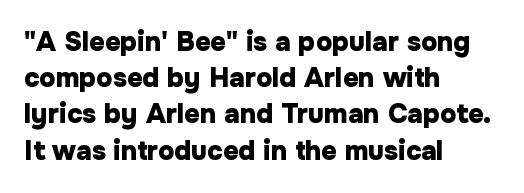
Q: Is the text bold? A: Yes.
Q: Is the text italic (slanted)? A: No, it is upright.
Q: Is the text underlined? A: No.
Q: How is the paragraph aligned? A: Left-aligned.
Q: Is the spacing between letters normal or unusually wide? A: Normal.
Q: Is the spacing between lines tight, normal or loose? A: Normal.
